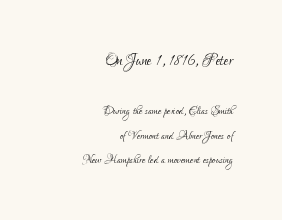
Q: Is the text bold? A: No.
Q: Is the text italic (slanted)? A: Yes.
Q: Is the text underlined? A: No.
Q: How is the paragraph aligned? A: Right-aligned.
Q: Is the spacing between letters normal or unusually wide? A: Normal.
Q: Is the spacing between lines tight, normal or loose? A: Normal.
Q: Which block of text is set in a larger size, the first (top) or the second (bottom)? A: The first (top) one.
